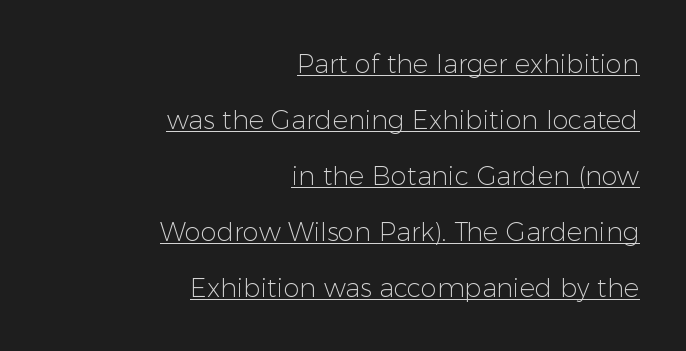
{"italic": "no", "bold": "no", "underline": "yes", "align": "right", "line_spacing": "loose", "line_spacing_ratio": 2.15, "letter_spacing": "normal", "letter_spacing_em": 0.0, "glyph_px": 26}
